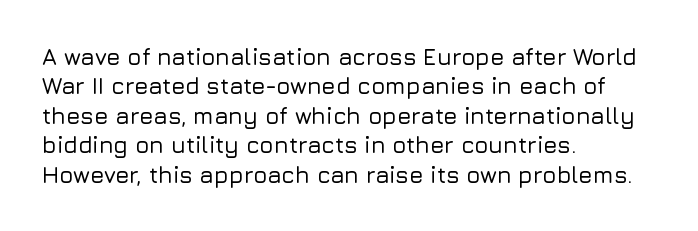
{"italic": "no", "underline": "no", "align": "left", "line_spacing": "normal", "line_spacing_ratio": 1.28, "letter_spacing": "normal", "letter_spacing_em": 0.0, "glyph_px": 23}
